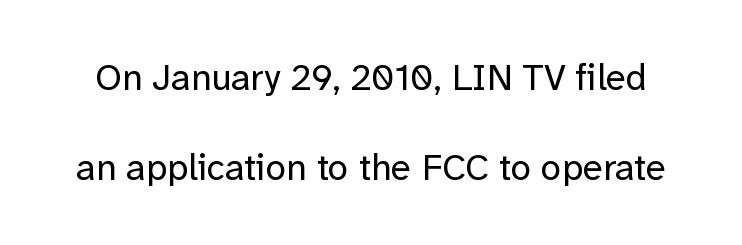
The image shows 37 px regular-weight sans-serif type, upright; set loose line spacing (2.42x), normal letter spacing, not underlined; low stroke contrast and a medium x-height.
